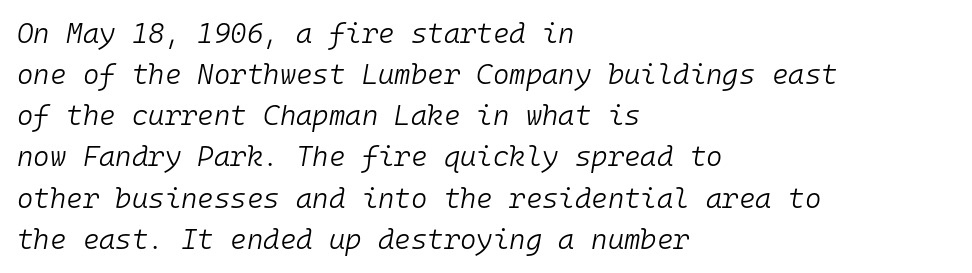
Evenly set lines give the paragraph a standard silhouette. No word sits above an underline. The letters march in equal steps, a hallmark of fixed-pitch type. Vertical stems look standard width or narrower in stroke. Is the block centered? No — it sits flush against the left margin.
